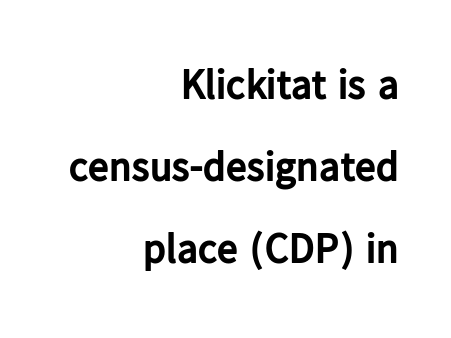
The paragraph has a hard right edge and a soft left edge. The letterforms sit shoulder to shoulder at normal distance. Notice how the stems are strictly vertical — no italics here. Heft: maximum for text — a bold.
